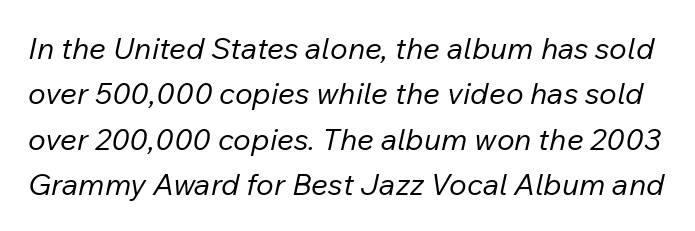
Q: Is the text bold? A: No.
Q: Is the text italic (slanted)? A: Yes, it leans right by about 12 degrees.
Q: Is the text underlined? A: No.
Q: Is the spacing between letters normal or unusually wide? A: Normal.
Q: Is the spacing between lines tight, normal or loose? A: Normal.
Q: Width (condensed, normal, or wide)? A: Normal.
Q: Stroke contrast? A: Low.
Q: x-height? A: Medium.
Q: Monospaced? A: No.
